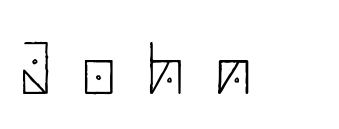
Stem width sits at or under what a default text font uses. There is plenty of visible air inserted between adjacent glyphs. Observe the absence of serifs on each vertical stroke in this sample. The letters stand straight up with perfectly vertical stems. The space directly below the letters is spotless.
